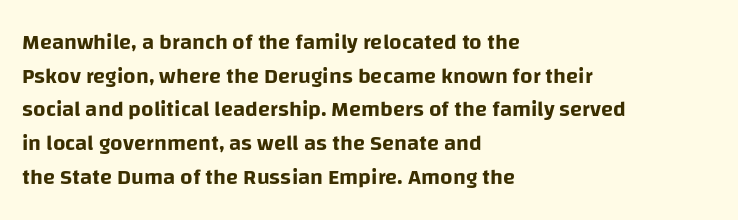
The image shows 22 px text type, upright; set left-aligned, normal line spacing (1.53x), normal letter spacing, not underlined.
